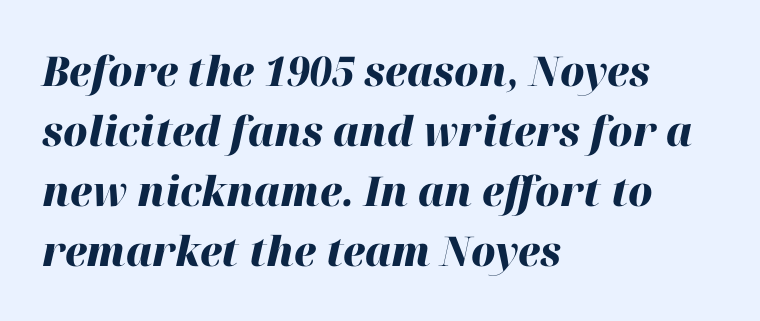
Q: Is the text bold? A: Yes.
Q: Is the text italic (slanted)? A: Yes, it leans right by about 12 degrees.
Q: Is the text underlined? A: No.
Q: How is the paragraph aligned? A: Left-aligned.
Q: Is the spacing between letters normal or unusually wide? A: Normal.
Q: Is the spacing between lines tight, normal or loose? A: Normal.
Q: Width (condensed, normal, or wide)? A: Normal.
Q: Stroke contrast? A: High.
Q: x-height? A: Medium.
Q: Monospaced? A: No.
